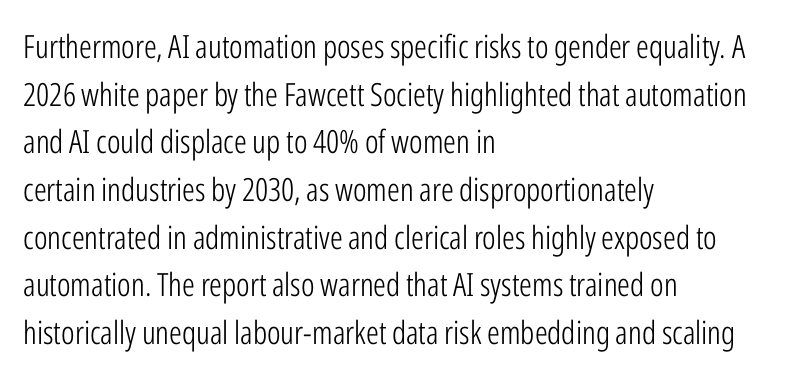
Q: Is the text bold? A: No.
Q: Is the text italic (slanted)? A: No, it is upright.
Q: Is the typeface a serif or a sans-serif typeface? A: Sans-serif.
Q: Is the text underlined? A: No.
Q: How is the paragraph aligned? A: Left-aligned.
Q: Is the spacing between letters normal or unusually wide? A: Normal.
Q: Is the spacing between lines tight, normal or loose? A: Normal.
Q: Width (condensed, normal, or wide)? A: Condensed.
Q: Stroke contrast? A: Low.
Q: x-height? A: Medium.
Q: Monospaced? A: No.
